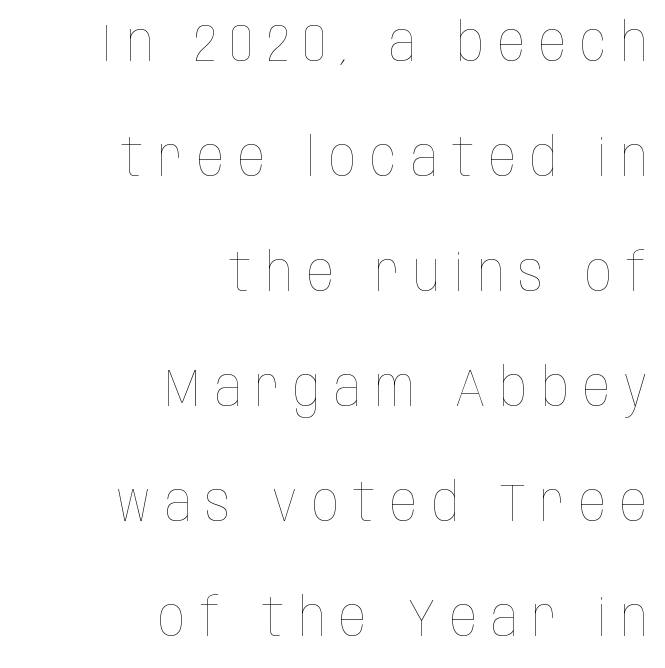
Q: Is the text bold? A: No.
Q: Is the text italic (slanted)? A: No, it is upright.
Q: Is the text underlined? A: No.
Q: How is the paragraph aligned? A: Right-aligned.
Q: Is the spacing between letters normal or unusually wide? A: Unusually wide.
Q: Is the spacing between lines tight, normal or loose? A: Loose.
Q: Width (condensed, normal, or wide)? A: Condensed.
Q: Stroke contrast? A: Low.
Q: x-height? A: Large.
Q: Monospaced? A: No.
